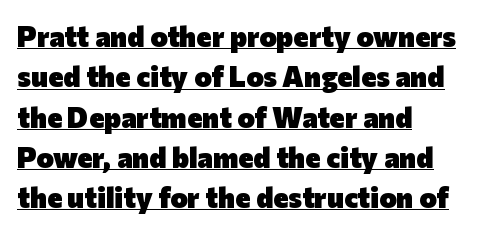
Q: Is the text bold? A: Yes.
Q: Is the text italic (slanted)? A: No, it is upright.
Q: Is the typeface a serif or a sans-serif typeface? A: Sans-serif.
Q: Is the text underlined? A: Yes.
Q: How is the paragraph aligned? A: Left-aligned.
Q: Is the spacing between letters normal or unusually wide? A: Normal.
Q: Is the spacing between lines tight, normal or loose? A: Normal.
Q: Width (condensed, normal, or wide)? A: Normal.
Q: Stroke contrast? A: Low.
Q: x-height? A: Medium.
Q: Monospaced? A: No.
